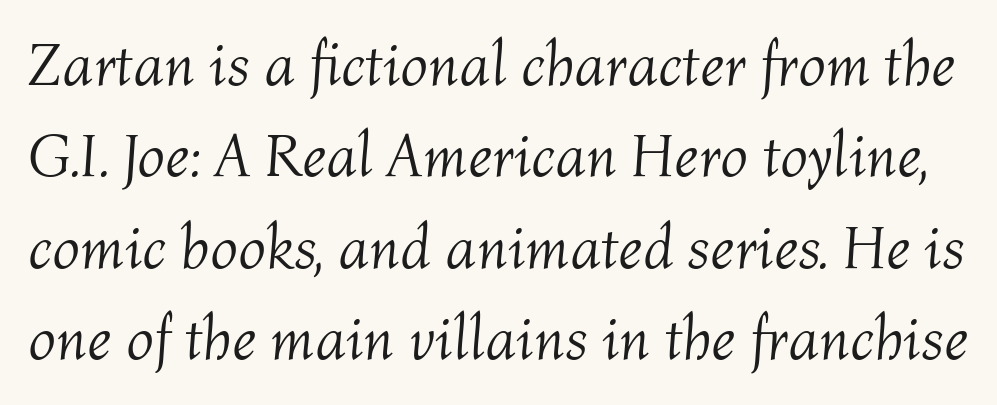
The image shows 61 px light type, italic (leaning right); set normal line spacing (1.5x), normal letter spacing, not underlined; medium stroke contrast and a medium x-height.
